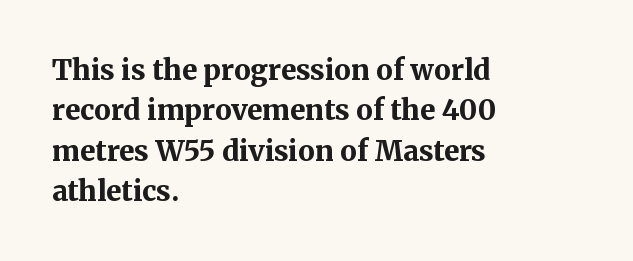
Q: Is the text bold? A: Yes.
Q: Is the text italic (slanted)? A: No, it is upright.
Q: Is the typeface a serif or a sans-serif typeface? A: Serif.
Q: Is the text underlined? A: No.
Q: How is the paragraph aligned? A: Left-aligned.
Q: Is the spacing between letters normal or unusually wide? A: Normal.
Q: Is the spacing between lines tight, normal or loose? A: Normal.
Q: Width (condensed, normal, or wide)? A: Normal.
Q: Stroke contrast? A: Medium.
Q: x-height? A: Medium.
Q: Monospaced? A: No.
